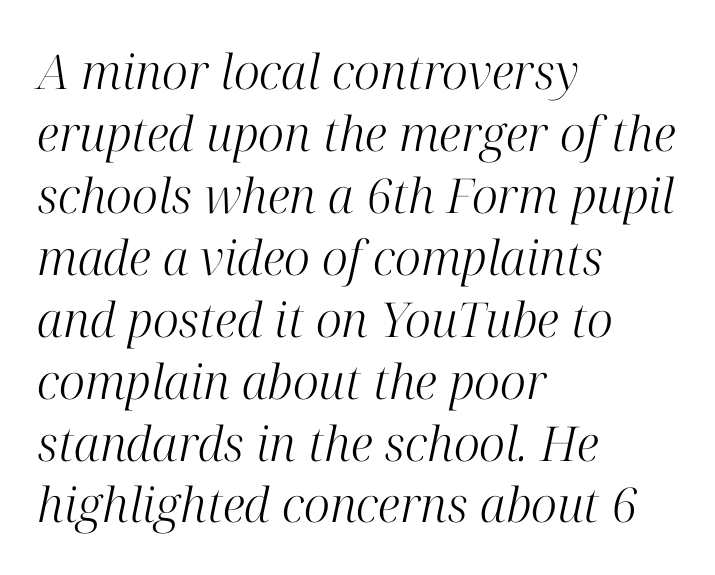
This block has exactly the height ordinary leading produces. Is this a fixed-width face? No — the glyphs have proportional, varying widths. This sample uses a serif face. Letters have the restrained weight of plain body copy at most. The rendering anchors every line to the left-hand side.
